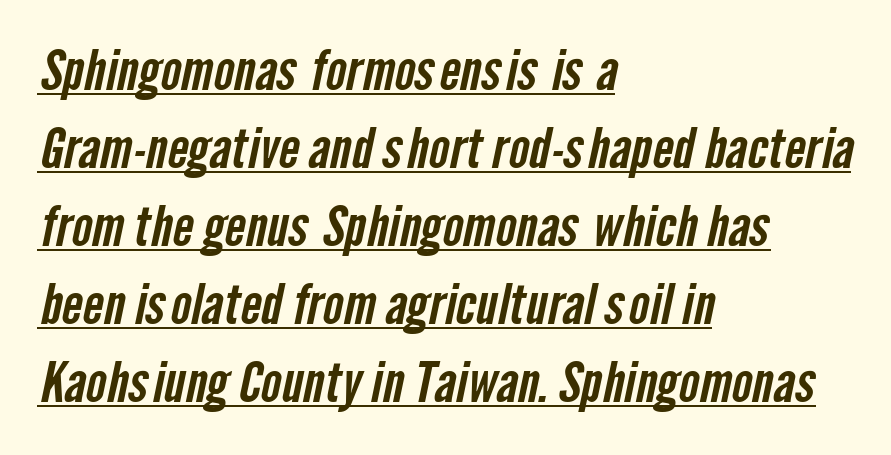
The image shows 55 px condensed sans-serif type; set left-aligned, normal line spacing (1.42x), normal letter spacing, underlined; low stroke contrast and a medium x-height.
